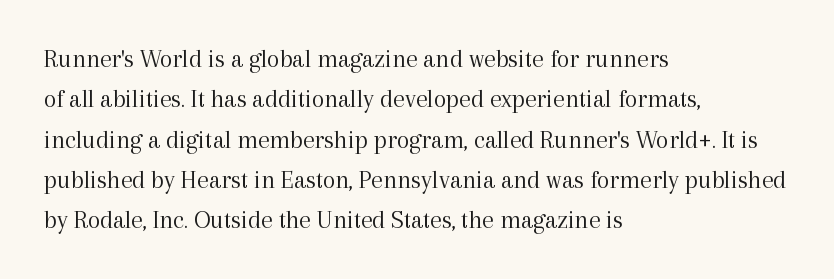
Check the space under the baseline: it is left empty. The type sits square on the baseline with zero lean. Line spacing here is normal. Casual observation: everything's shoved over to the left. Honestly, the letter spacing is just normal — you wouldn't notice it.
